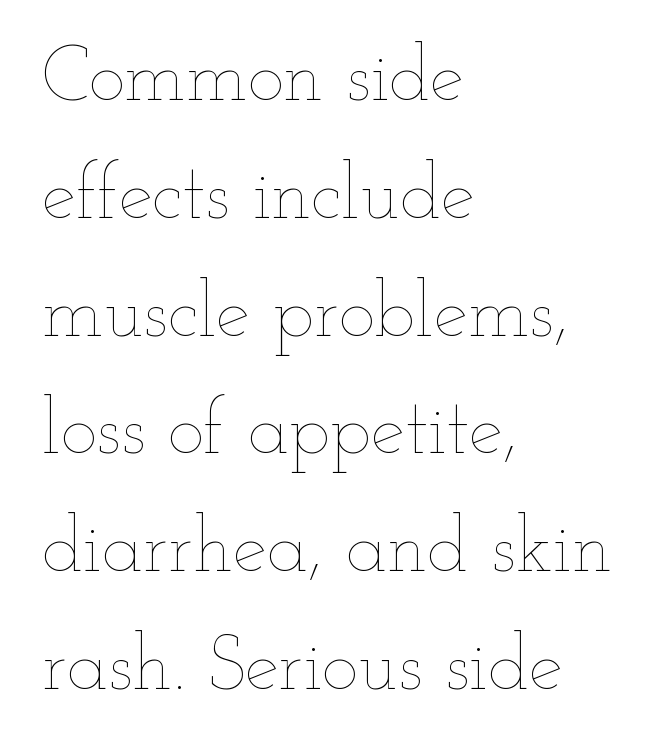
{"italic": "no", "bold": "no", "weight": "thin", "width": "wide", "stroke_contrast": "low", "x_height": "small", "monospaced": "no", "underline": "no", "align": "left", "line_spacing": "normal", "line_spacing_ratio": 1.53, "letter_spacing": "normal", "letter_spacing_em": 0.0, "glyph_px": 77}
